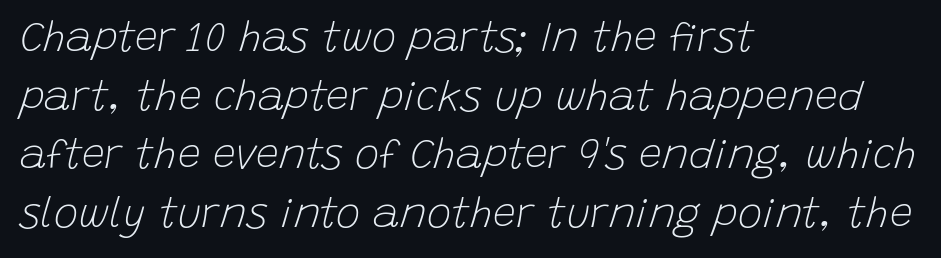
Q: Is the text bold? A: No.
Q: Is the text italic (slanted)? A: Yes, it leans right by about 15 degrees.
Q: Is the text underlined? A: No.
Q: How is the paragraph aligned? A: Left-aligned.
Q: Is the spacing between letters normal or unusually wide? A: Normal.
Q: Is the spacing between lines tight, normal or loose? A: Normal.
Q: Width (condensed, normal, or wide)? A: Normal.
Q: Stroke contrast? A: Low.
Q: x-height? A: Large.
Q: Monospaced? A: No.
